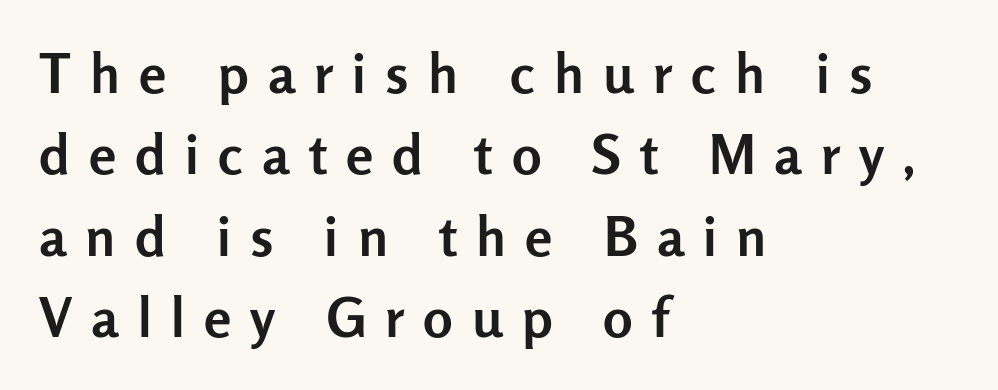
Q: Is the text bold? A: Yes.
Q: Is the text italic (slanted)? A: No, it is upright.
Q: Is the typeface a serif or a sans-serif typeface? A: Sans-serif.
Q: Is the text underlined? A: No.
Q: How is the paragraph aligned? A: Left-aligned.
Q: Is the spacing between letters normal or unusually wide? A: Unusually wide.
Q: Is the spacing between lines tight, normal or loose? A: Normal.
Q: Width (condensed, normal, or wide)? A: Normal.
Q: Stroke contrast? A: Low.
Q: x-height? A: Medium.
Q: Monospaced? A: No.
